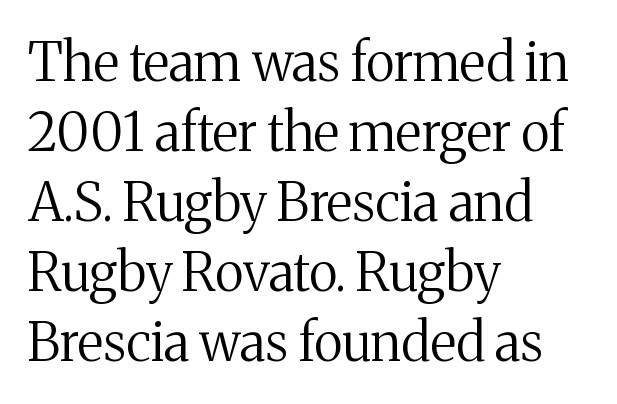
The image shows 53 px regular-weight serif type, upright; set left-aligned, normal line spacing (1.32x), normal letter spacing, not underlined; medium stroke contrast and a medium x-height.
